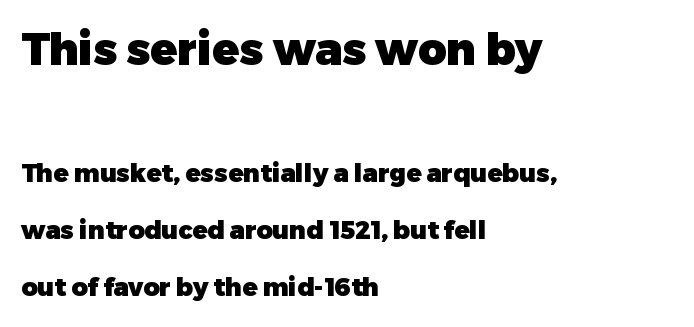
Nope, not italic — everything's standing straight. The tracking reads as untouched default to a designer's eye. Compared with a centered layout, this one pins lines to the left instead. The string is rendered with underlining switched off. You get the large type first, then a drop to smaller type.
